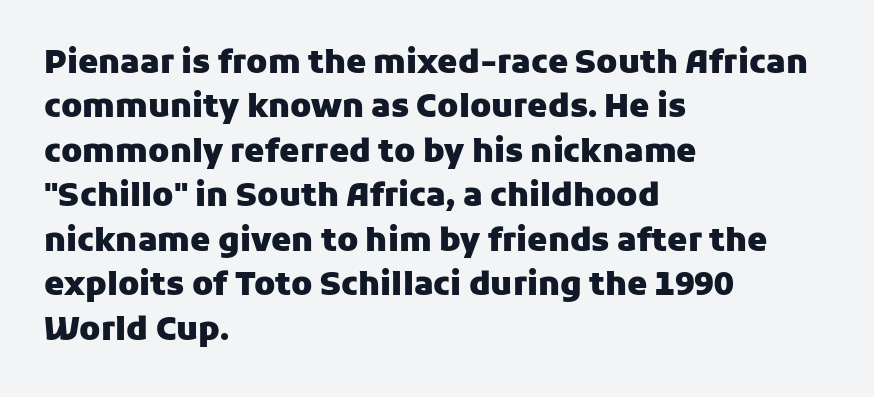
Q: Is the text bold? A: Yes.
Q: Is the text italic (slanted)? A: No, it is upright.
Q: Is the typeface a serif or a sans-serif typeface? A: Sans-serif.
Q: Is the text underlined? A: No.
Q: How is the paragraph aligned? A: Left-aligned.
Q: Is the spacing between letters normal or unusually wide? A: Normal.
Q: Is the spacing between lines tight, normal or loose? A: Normal.
Q: Width (condensed, normal, or wide)? A: Normal.
Q: Stroke contrast? A: Low.
Q: x-height? A: Medium.
Q: Monospaced? A: No.
